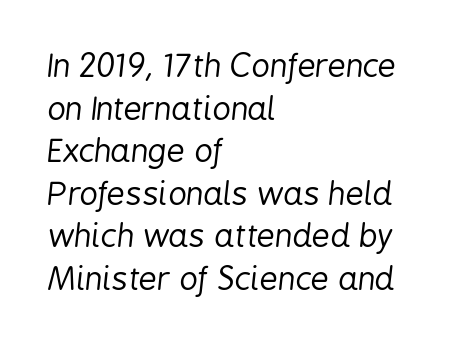
Q: Is the text bold? A: No.
Q: Is the text italic (slanted)? A: Yes, it leans right by about 6 degrees.
Q: Is the text underlined? A: No.
Q: How is the paragraph aligned? A: Left-aligned.
Q: Is the spacing between letters normal or unusually wide? A: Normal.
Q: Is the spacing between lines tight, normal or loose? A: Normal.
Q: Width (condensed, normal, or wide)? A: Condensed.
Q: Stroke contrast? A: Low.
Q: x-height? A: Medium.
Q: Monospaced? A: No.
